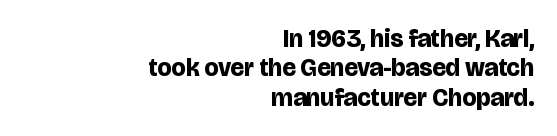
{"italic": "no", "bold": "yes", "underline": "no", "align": "right", "line_spacing_ratio": 1.18, "letter_spacing": "normal", "letter_spacing_em": 0.0, "glyph_px": 25}
